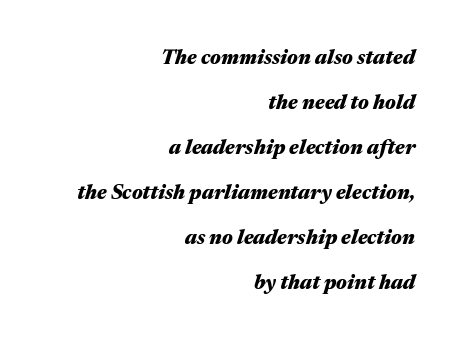
Q: Is the text bold? A: Yes.
Q: Is the text italic (slanted)? A: Yes, it leans right by about 17 degrees.
Q: Is the text underlined? A: No.
Q: How is the paragraph aligned? A: Right-aligned.
Q: Is the spacing between letters normal or unusually wide? A: Normal.
Q: Is the spacing between lines tight, normal or loose? A: Loose.
